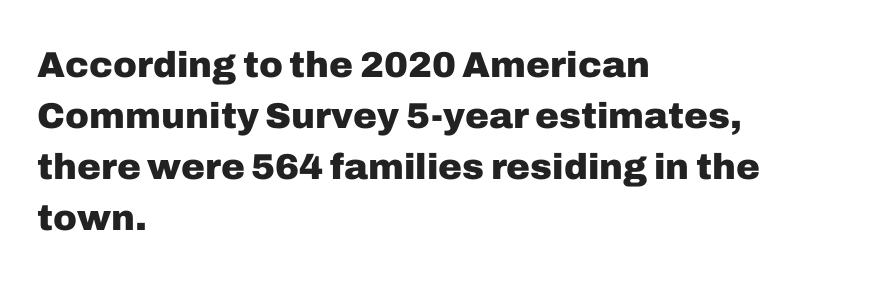
Q: Is the text bold? A: Yes.
Q: Is the text italic (slanted)? A: No, it is upright.
Q: Is the typeface a serif or a sans-serif typeface? A: Sans-serif.
Q: Is the text underlined? A: No.
Q: How is the paragraph aligned? A: Left-aligned.
Q: Is the spacing between letters normal or unusually wide? A: Normal.
Q: Is the spacing between lines tight, normal or loose? A: Normal.
Q: Width (condensed, normal, or wide)? A: Normal.
Q: Stroke contrast? A: Low.
Q: x-height? A: Medium.
Q: Monospaced? A: No.
